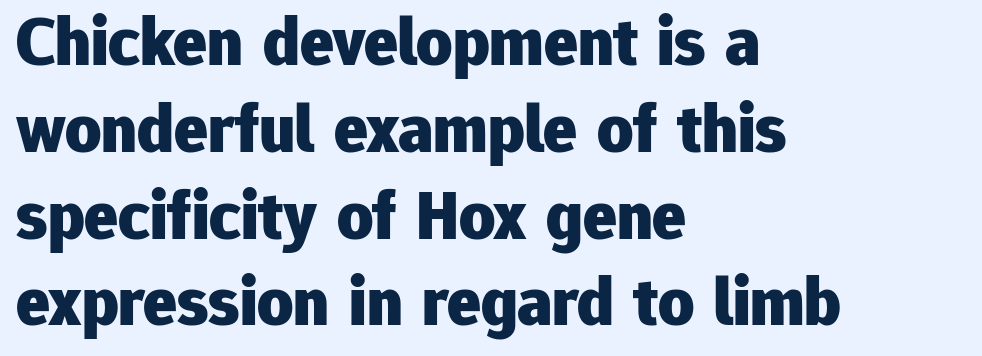
You could not count columns in this text — the font is proportionally spaced. The passage shown is emphatically bold. Descender tails drop into unmarked territory. Observe the absence of serifs on each vertical stroke in this sample. The lettering holds an erect, upright posture throughout. Observe the ordinary spacing: letters are neighbours, not strangers.
